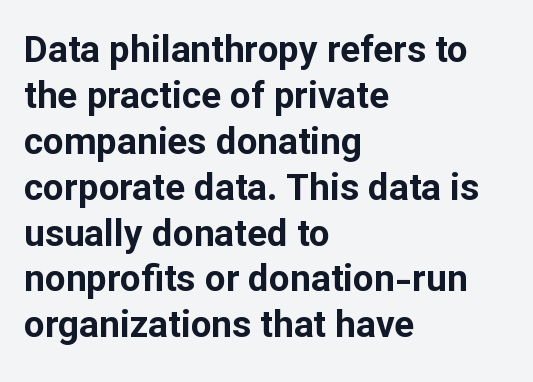
Q: Is the text bold? A: Yes.
Q: Is the text italic (slanted)? A: No, it is upright.
Q: Is the typeface a serif or a sans-serif typeface? A: Sans-serif.
Q: Is the text underlined? A: No.
Q: How is the paragraph aligned? A: Left-aligned.
Q: Is the spacing between letters normal or unusually wide? A: Normal.
Q: Width (condensed, normal, or wide)? A: Normal.
Q: Stroke contrast? A: Low.
Q: x-height? A: Medium.
Q: Monospaced? A: No.
